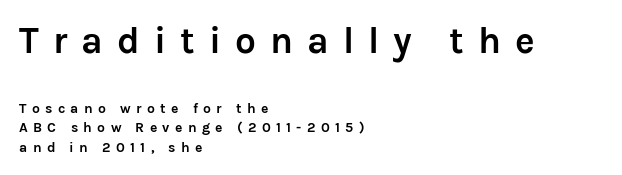
{"serif": "no", "italic": "no", "bold": "yes", "weight": "semibold", "width": "normal", "stroke_contrast": "low", "x_height": "medium", "monospaced": "no", "underline": "no", "align": "left", "line_spacing": "normal", "line_spacing_ratio": 1.39, "letter_spacing": "wide", "letter_spacing_em": 0.38, "larger_block": "first", "size_ratio": 2.64, "glyph_px": 37}
